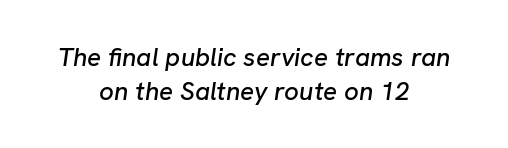
Q: Is the text italic (slanted)? A: Yes, it leans right by about 8 degrees.
Q: Is the text underlined? A: No.
Q: How is the paragraph aligned? A: Centered.
Q: Is the spacing between letters normal or unusually wide? A: Normal.
Q: Is the spacing between lines tight, normal or loose? A: Normal.
